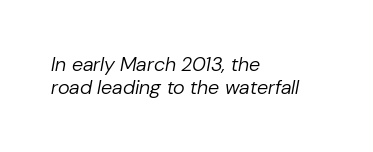
{"italic": "yes", "lean": "right", "slant_degrees": 10, "bold": "no", "underline": "no", "align": "left", "line_spacing": "tight", "line_spacing_ratio": 1.15, "letter_spacing": "normal", "letter_spacing_em": 0.0, "glyph_px": 20}
